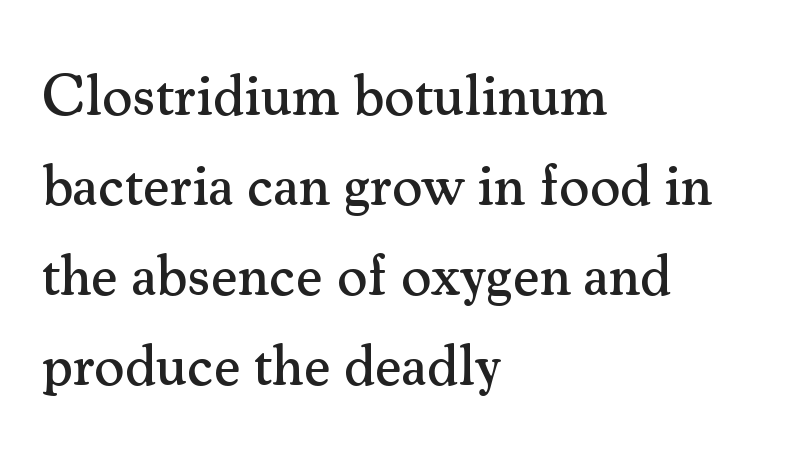
The image shows 58 px serif type, upright; set left-aligned, normal line spacing (1.55x), normal letter spacing, not underlined; medium stroke contrast and a small x-height.
